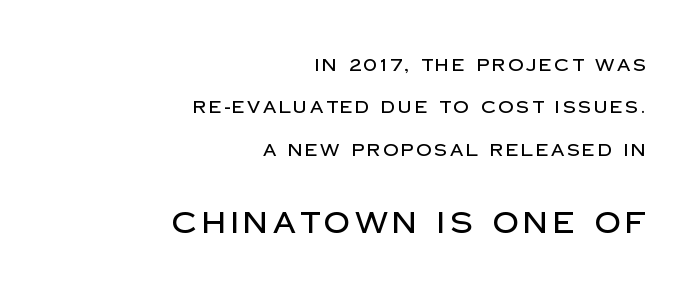
The image shows 29 px sans-serif type, upright; set right-aligned, loose line spacing (2.49x), not underlined; the second (bottom) block is 1.71x larger; low stroke contrast and a large x-height.
